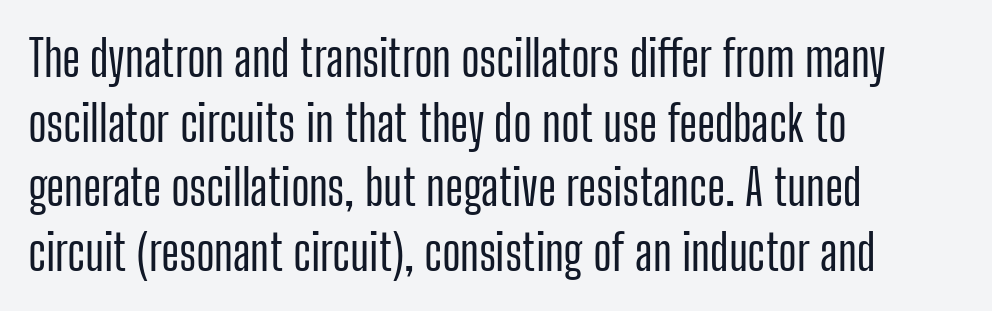
{"serif": "no", "italic": "no", "width": "condensed", "stroke_contrast": "low", "x_height": "medium", "monospaced": "no", "underline": "no", "align": "left", "line_spacing": "normal", "line_spacing_ratio": 1.32, "letter_spacing": "normal", "letter_spacing_em": 0.0, "glyph_px": 49}
